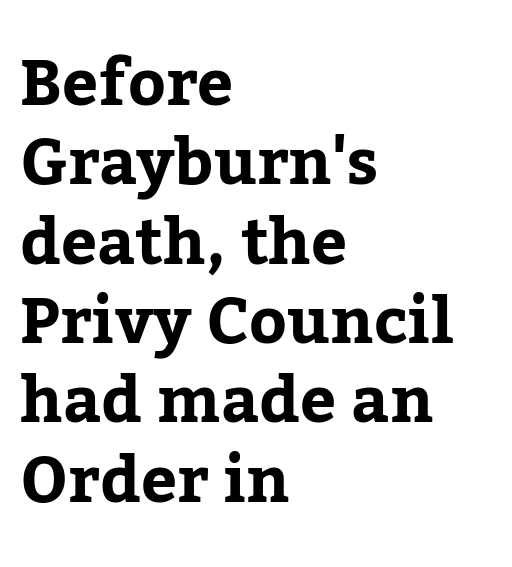
{"serif": "yes", "italic": "no", "width": "normal", "stroke_contrast": "low", "x_height": "medium", "monospaced": "no", "underline": "no", "align": "left", "line_spacing_ratio": 1.24, "letter_spacing": "normal", "letter_spacing_em": 0.0, "glyph_px": 64}
